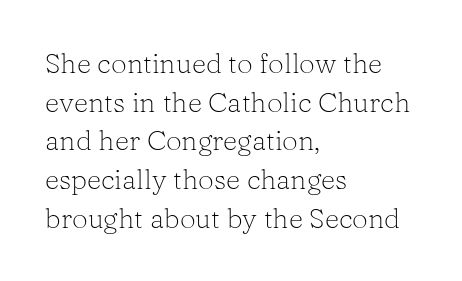
{"serif": "yes", "italic": "no", "bold": "no", "weight": "light", "width": "normal", "stroke_contrast": "low", "x_height": "medium", "monospaced": "no", "underline": "no", "align": "left", "line_spacing": "normal", "line_spacing_ratio": 1.38, "letter_spacing": "normal", "letter_spacing_em": 0.0, "glyph_px": 28}
